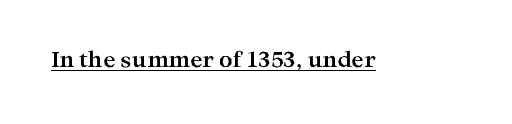
Q: Is the text bold? A: Yes.
Q: Is the text italic (slanted)? A: No, it is upright.
Q: Is the text underlined? A: Yes.
Q: Is the spacing between letters normal or unusually wide? A: Normal.
